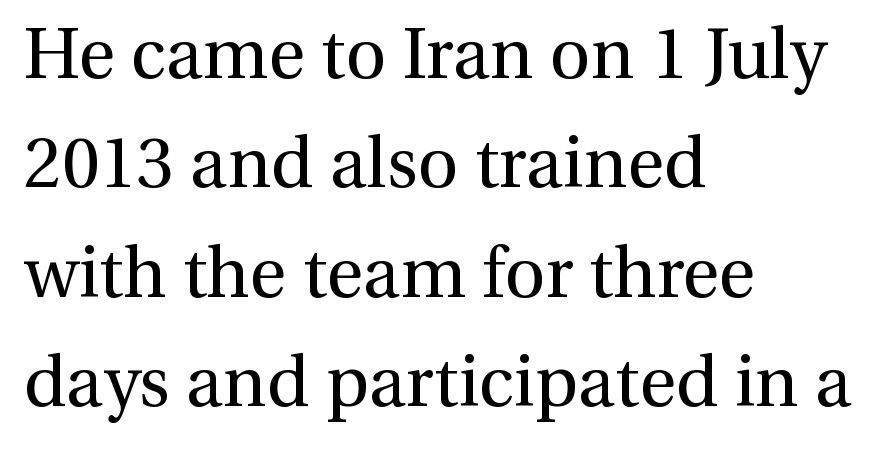
{"serif": "yes", "italic": "no", "bold": "no", "weight": "regular", "width": "normal", "stroke_contrast": "medium", "x_height": "medium", "monospaced": "no", "underline": "no", "align": "left", "line_spacing": "normal", "line_spacing_ratio": 1.54, "letter_spacing": "normal", "letter_spacing_em": 0.0, "glyph_px": 71}
